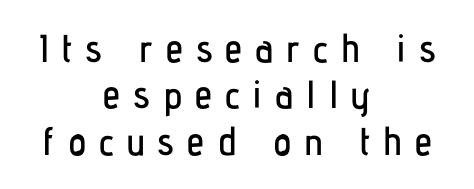
{"serif": "no", "italic": "no", "width": "condensed", "stroke_contrast": "low", "x_height": "medium", "monospaced": "no", "underline": "no", "align": "center", "line_spacing_ratio": 1.19, "letter_spacing": "wide", "letter_spacing_em": 0.33, "glyph_px": 39}
